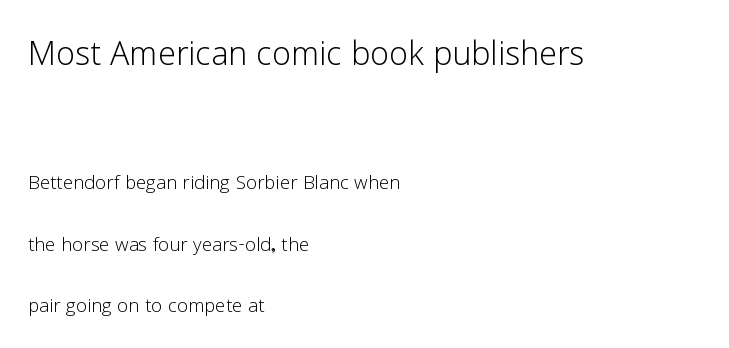
No feet cap the strokes, marking this as sans-serif type. This rendering uses left alignment, leaving the right contour irregular. Descenders are the only things crossing below the line. Caption: upper text group enlarged, lower text group reduced.
